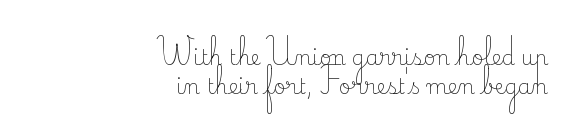
The image shows 21 px text type, upright; set right-aligned, normal line spacing (1.39x), normal letter spacing, not underlined.
